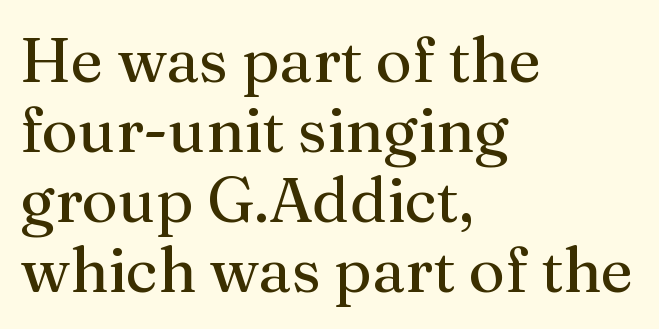
{"serif": "yes", "italic": "no", "bold": "no", "weight": "regular", "width": "normal", "stroke_contrast": "medium", "x_height": "medium", "monospaced": "no", "underline": "no", "align": "left", "line_spacing": "tight", "line_spacing_ratio": 1.11, "letter_spacing": "normal", "letter_spacing_em": 0.0, "glyph_px": 63}
